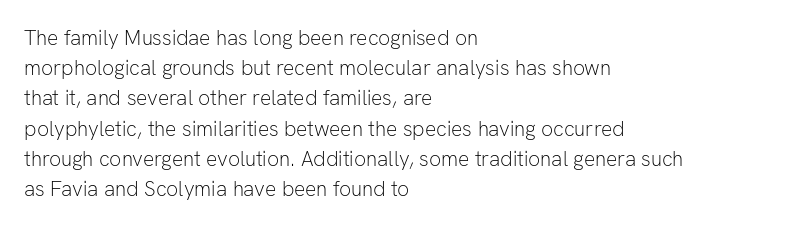
Q: Is the text bold? A: No.
Q: Is the text italic (slanted)? A: No, it is upright.
Q: Is the text underlined? A: No.
Q: How is the paragraph aligned? A: Left-aligned.
Q: Is the spacing between letters normal or unusually wide? A: Normal.
Q: Is the spacing between lines tight, normal or loose? A: Normal.
